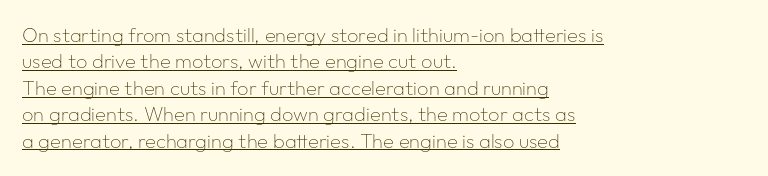
Q: Is the text bold? A: No.
Q: Is the text italic (slanted)? A: No, it is upright.
Q: Is the text underlined? A: Yes.
Q: How is the paragraph aligned? A: Left-aligned.
Q: Is the spacing between letters normal or unusually wide? A: Normal.
Q: Is the spacing between lines tight, normal or loose? A: Normal.
